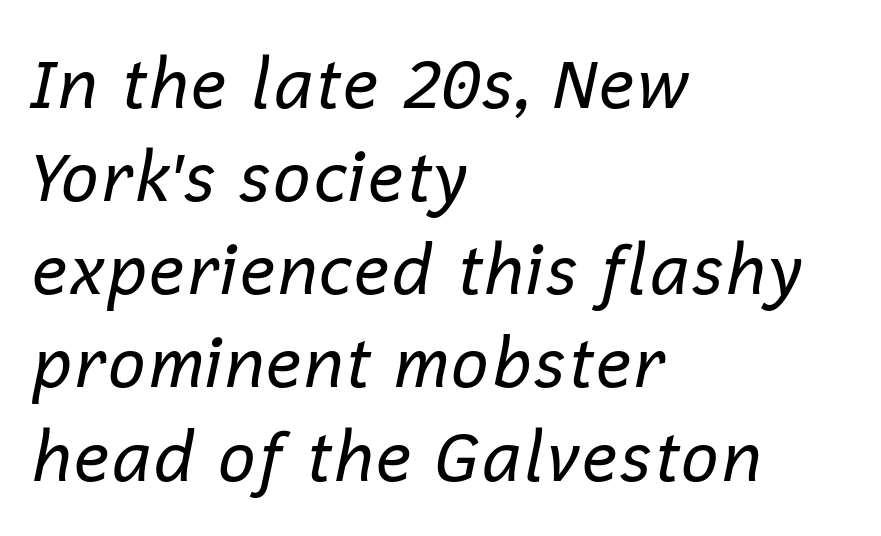
The passage shown is typed in a proportional face where columns would drift. Unmarked baselines from the first word to the last. Looking at the ascenders, they clearly lean. Default kerning and tracking; the words read as compact shapes. The typesetter chose a ragged-right arrangement here. Caption: face not bold, strokes unweighted.
